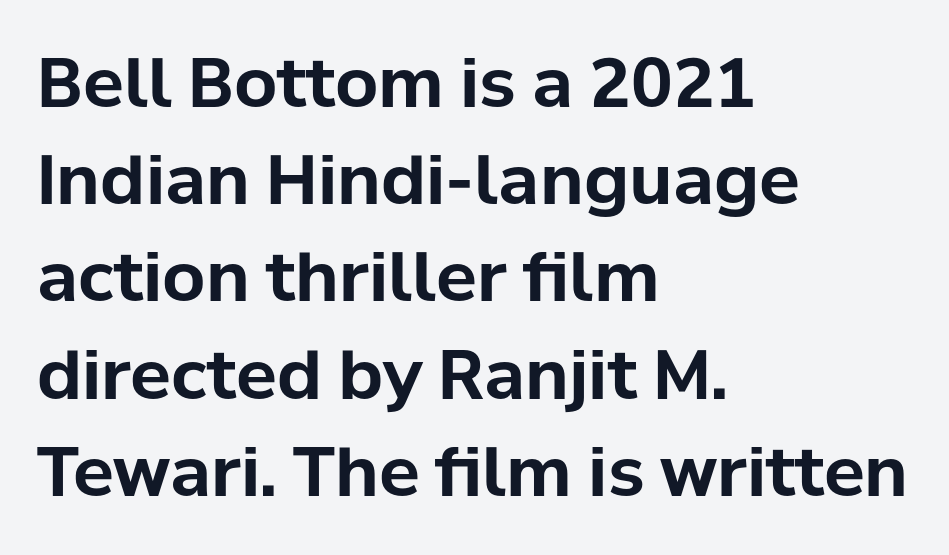
Q: Is the text bold? A: Yes.
Q: Is the text italic (slanted)? A: No, it is upright.
Q: Is the typeface a serif or a sans-serif typeface? A: Sans-serif.
Q: Is the text underlined? A: No.
Q: How is the paragraph aligned? A: Left-aligned.
Q: Is the spacing between letters normal or unusually wide? A: Normal.
Q: Is the spacing between lines tight, normal or loose? A: Normal.
Q: Width (condensed, normal, or wide)? A: Normal.
Q: Stroke contrast? A: Low.
Q: x-height? A: Medium.
Q: Monospaced? A: No.
